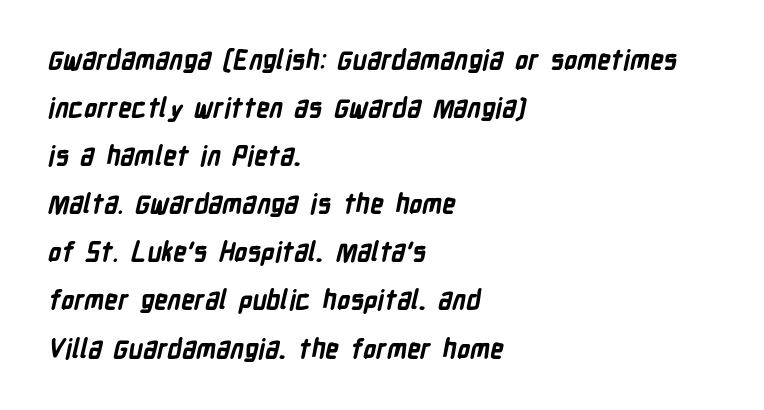
The image shows 26 px bold type; set left-aligned, line spacing 1.85x, normal letter spacing, not underlined.
